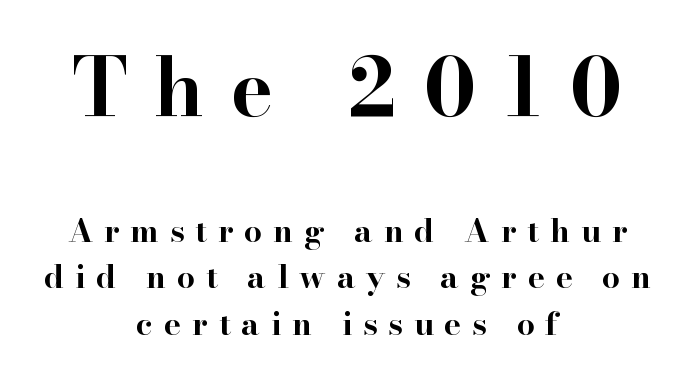
The words here are not underlined. Between these two stacked blocks, the higher one wins on size. If you folded the block vertically in half, each line would mirror itself in length. The line-height multiplier appears to be the usual default. The rendering uses natural spacing where letterforms have individual widths.
